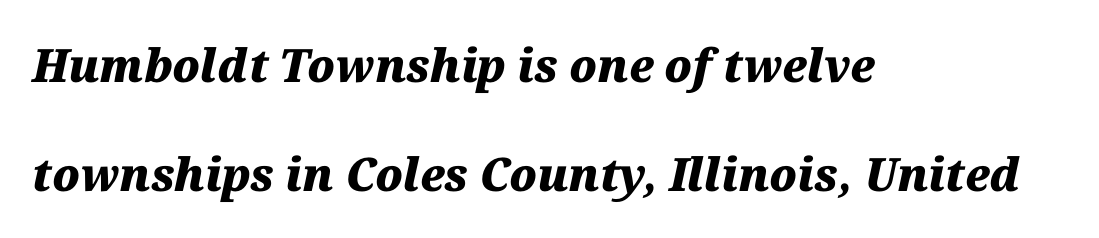
How heavy is the stroke? Heavy — this is a bold. Glyph-to-glyph distance matches everyday printed text. It's the slanting kind of type. This sample trades compactness for vertical openness between lines. You could not count columns in this text — the font is proportionally spaced.
